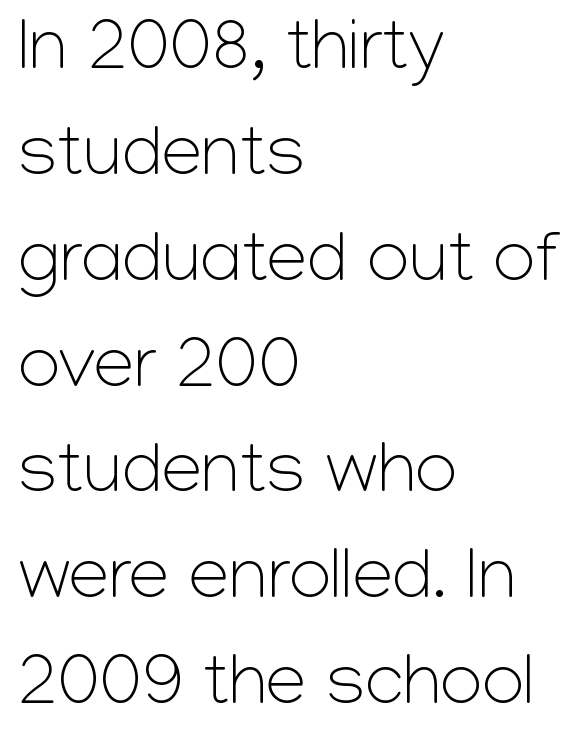
The image shows 73 px light sans-serif type, upright; set left-aligned, normal line spacing (1.45x), normal letter spacing, not underlined; low stroke contrast and a medium x-height.
